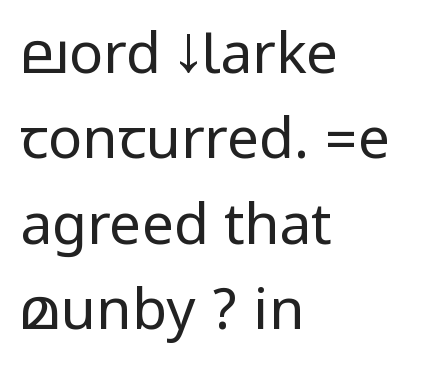
{"serif": "no", "italic": "no", "bold": "no", "weight": "regular", "width": "condensed", "stroke_contrast": "low", "underline": "no", "align": "left", "line_spacing": "normal", "line_spacing_ratio": 1.5, "letter_spacing": "normal", "letter_spacing_em": 0.0, "glyph_px": 57}
